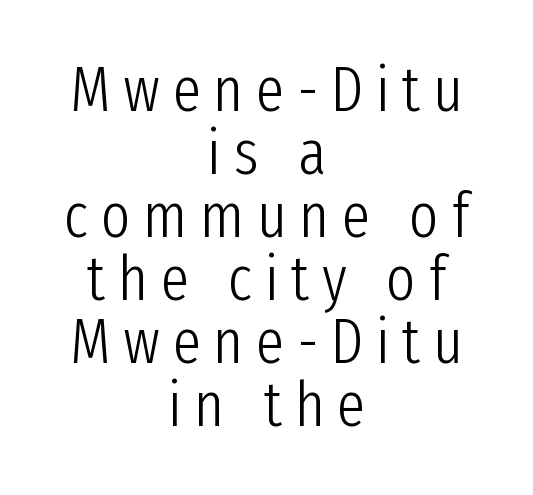
Q: Is the text bold? A: No.
Q: Is the text italic (slanted)? A: No, it is upright.
Q: Is the typeface a serif or a sans-serif typeface? A: Sans-serif.
Q: Is the text underlined? A: No.
Q: How is the paragraph aligned? A: Centered.
Q: Is the spacing between letters normal or unusually wide? A: Unusually wide.
Q: Is the spacing between lines tight, normal or loose? A: Tight.
Q: Width (condensed, normal, or wide)? A: Condensed.
Q: Stroke contrast? A: Low.
Q: x-height? A: Medium.
Q: Monospaced? A: No.
